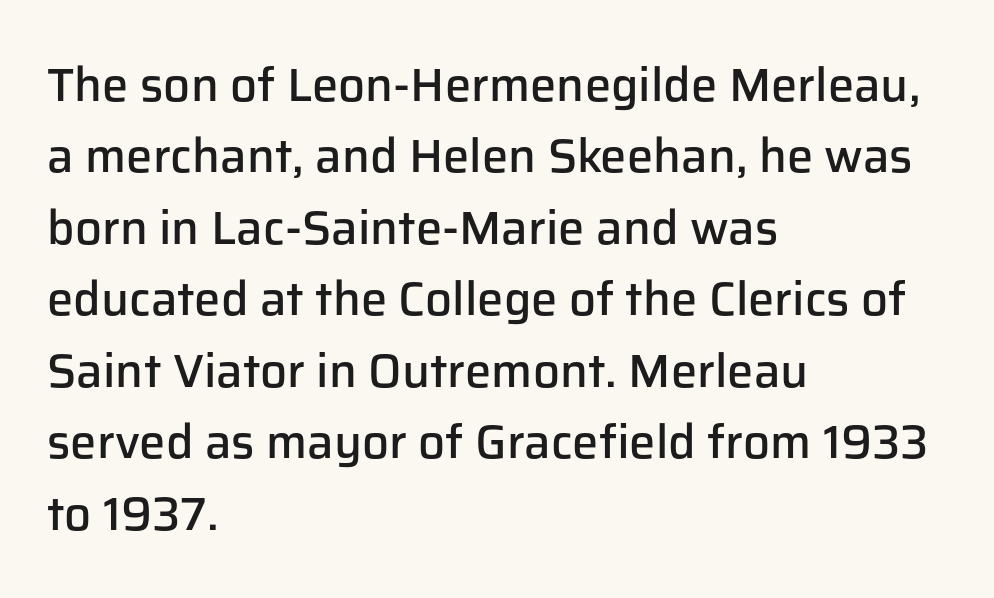
To sum up the face: it is a sans, with no serifs. No word sits above an underline. Here the glyphs are tracked normally, forming tight word shapes. The glyphs have the mass of a demibold cut, below bold.
